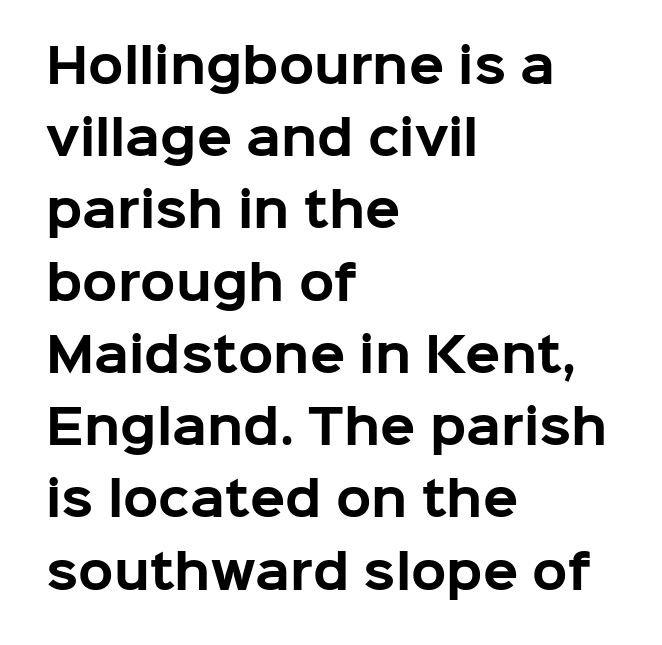
Do the letters lean? They stand straight. The text was rendered using a sans face with plain stroke endings. Has an underline been added? It has not. The letters are bold, with thick, heavy strokes.
